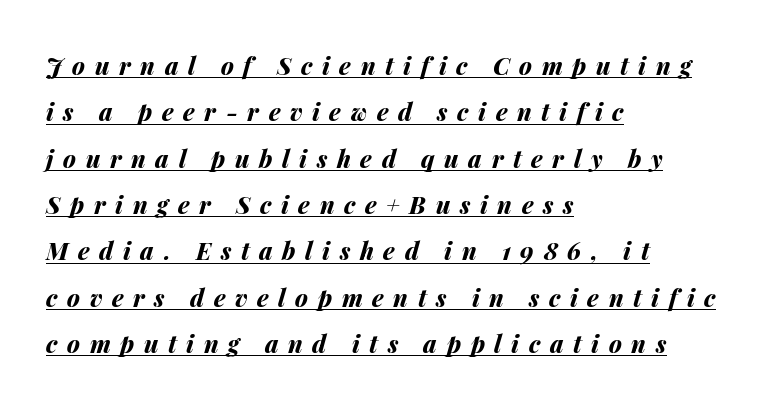
{"italic": "yes", "lean": "right", "slant_degrees": 14, "bold": "yes", "underline": "yes", "align": "left", "line_spacing": "loose", "line_spacing_ratio": 1.93, "letter_spacing": "wide", "letter_spacing_em": 0.4, "glyph_px": 24}
